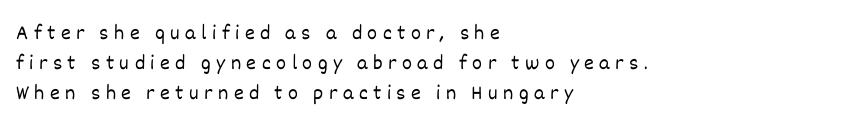
Vertical spacing — default. The cut favours lightness, reaching ordinary text weight at its darkest. Short and long lines alike share a common starting point at left. Characters remain perfectly vertical along every line.
